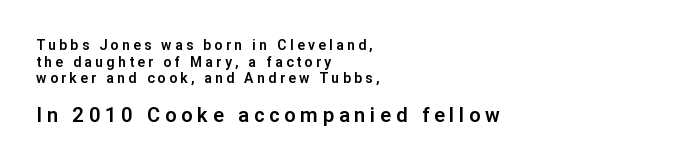
Underline: absent. The passage shown has open, widely tracked lettering throughout. Type size steps up from the first block to the second. The letters stand upright; this is a roman face. Which margin do the lines hug? The left one — the right edge is uneven.
